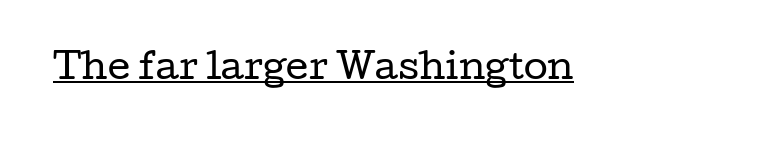
The image shows 35 px regular-weight, wide serif type, upright; set normal letter spacing, underlined; low stroke contrast and a medium x-height.
